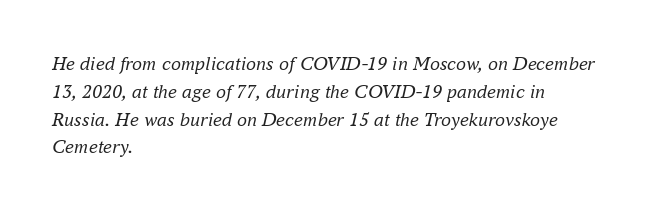
The image shows 20 px text type, italic (leaning right); set left-aligned, normal line spacing (1.39x), normal letter spacing, not underlined.
